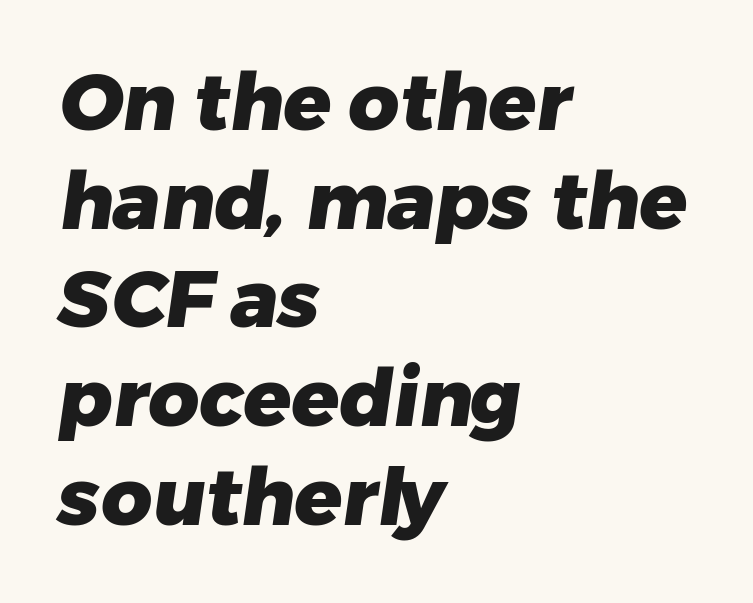
Q: Is the text bold? A: Yes.
Q: Is the typeface a serif or a sans-serif typeface? A: Sans-serif.
Q: Is the text underlined? A: No.
Q: How is the paragraph aligned? A: Left-aligned.
Q: Is the spacing between letters normal or unusually wide? A: Normal.
Q: Is the spacing between lines tight, normal or loose? A: Normal.
Q: Width (condensed, normal, or wide)? A: Normal.
Q: Stroke contrast? A: Low.
Q: x-height? A: Medium.
Q: Monospaced? A: No.
